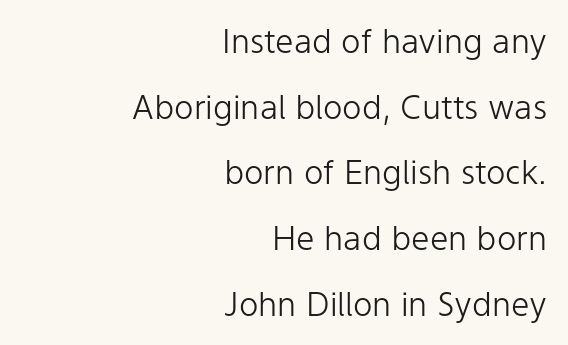
Stroke terminals: plain, sans-serif. Heaviness? Minimal to ordinary, like unemphasized prose. The typography opts for an upright posture over an oblique one. Each line ends at the same right margin while the left side varies. You could not count columns in this text — the font is proportionally spaced. Unmarked baselines from the first word to the last.
